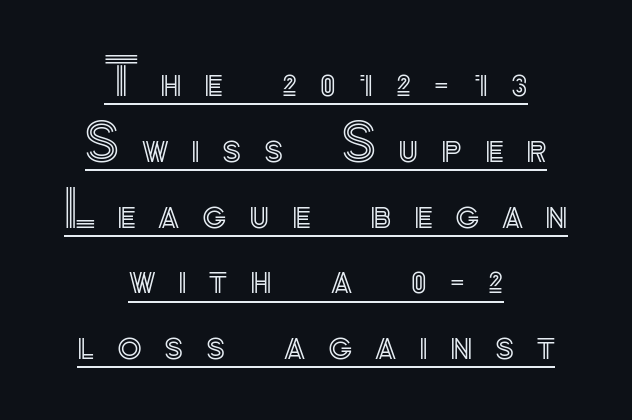
{"italic": "no", "width": "normal", "x_height": "small", "monospaced": "no", "underline": "yes", "align": "center", "line_spacing": "normal", "line_spacing_ratio": 1.29, "letter_spacing": "wide", "letter_spacing_em": 0.44, "glyph_px": 51}
